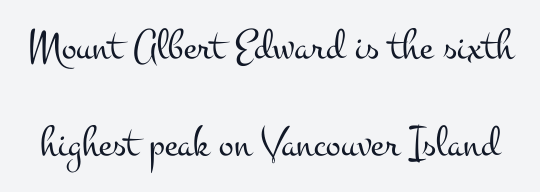
Q: Is the text bold? A: No.
Q: Is the text italic (slanted)? A: Yes.
Q: Is the typeface a serif or a sans-serif typeface? A: Serif.
Q: Is the text underlined? A: No.
Q: Is the spacing between letters normal or unusually wide? A: Normal.
Q: Is the spacing between lines tight, normal or loose? A: Loose.
Q: Width (condensed, normal, or wide)? A: Wide.
Q: Stroke contrast? A: Medium.
Q: x-height? A: Small.
Q: Monospaced? A: No.
